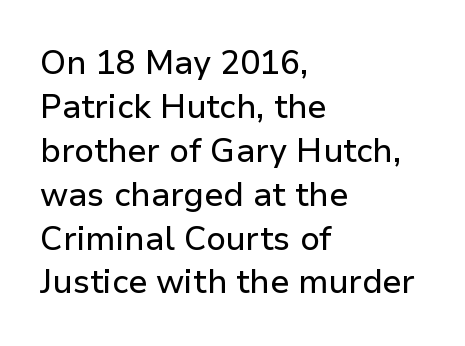
Nope, no serifs anywhere on these letters. Do the letters lean? They stand straight. The rendering anchors every line to the left-hand side. The baseline area is clear.
